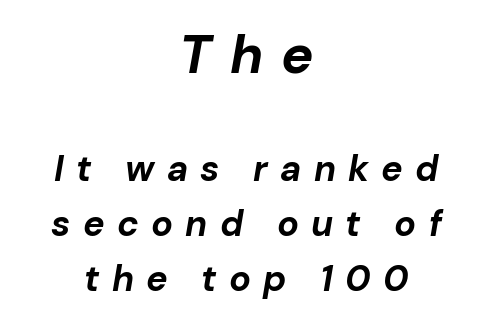
{"italic": "yes", "lean": "right", "slant_degrees": 10, "bold": "yes", "weight": "bold", "width": "normal", "stroke_contrast": "low", "x_height": "medium", "monospaced": "no", "underline": "no", "align": "center", "line_spacing": "normal", "line_spacing_ratio": 1.53, "letter_spacing": "wide", "letter_spacing_em": 0.34, "larger_block": "first", "size_ratio": 1.5, "glyph_px": 54}
